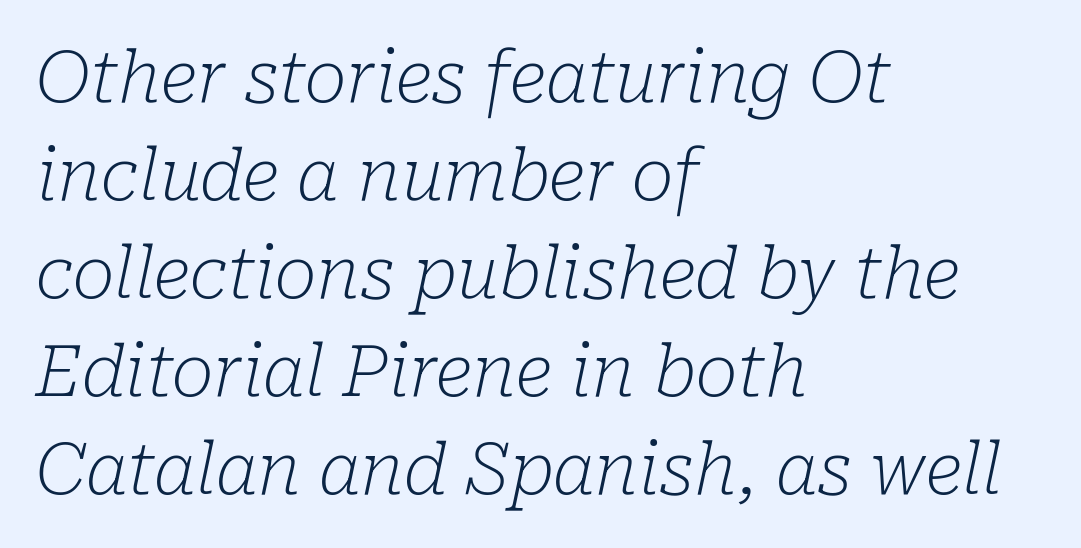
Q: Is the text bold? A: No.
Q: Is the text italic (slanted)? A: Yes, it leans right by about 10 degrees.
Q: Is the typeface a serif or a sans-serif typeface? A: Serif.
Q: Is the text underlined? A: No.
Q: How is the paragraph aligned? A: Left-aligned.
Q: Is the spacing between letters normal or unusually wide? A: Normal.
Q: Is the spacing between lines tight, normal or loose? A: Normal.
Q: Width (condensed, normal, or wide)? A: Normal.
Q: Stroke contrast? A: Low.
Q: x-height? A: Medium.
Q: Monospaced? A: No.
